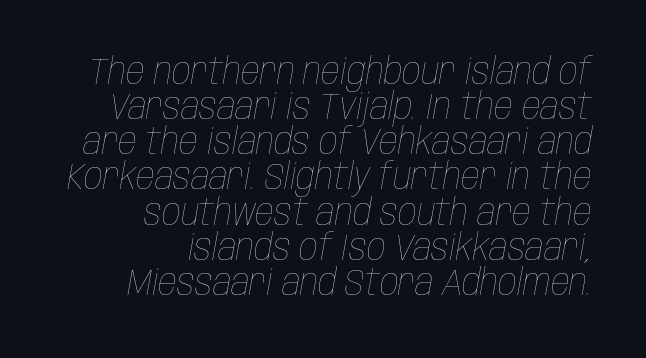
The image shows 37 px thin, condensed type, italic (leaning right); set right-aligned, tight line spacing (0.95x), normal letter spacing, not underlined; low stroke contrast and a large x-height.
